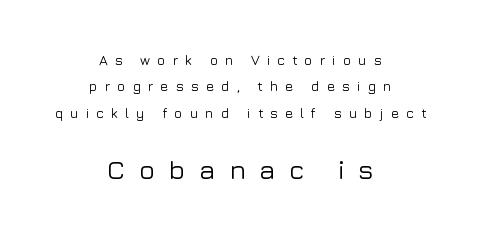
The axis of the letterforms is exactly vertical. Visually the block forms a symmetrical silhouette, jagged on both flanks. Caption: expanded tracking, letters set apart. The zone under the glyphs is completely vacant. The passage shown begins with its smaller block and ends with its larger one.
